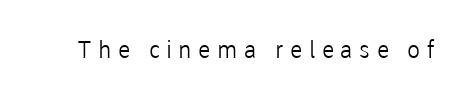
{"italic": "no", "bold": "no", "underline": "no", "letter_spacing": "wide", "letter_spacing_em": 0.27, "glyph_px": 24}
